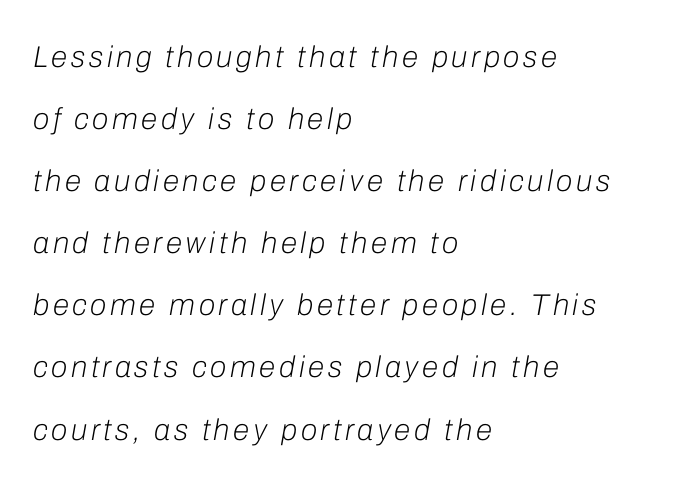
The image shows 30 px light type, italic (leaning right); set left-aligned, loose line spacing (2.07x), not underlined; low stroke contrast and a medium x-height.
